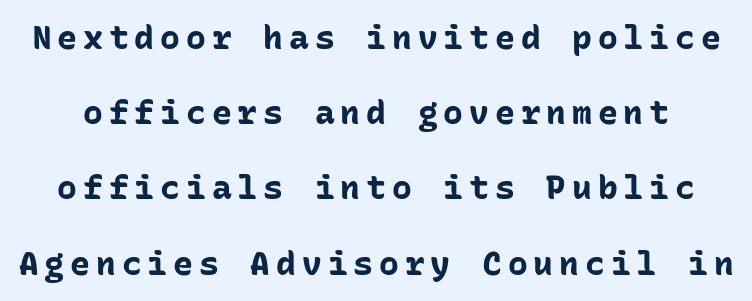
Q: Is the text bold? A: Yes.
Q: Is the text italic (slanted)? A: No, it is upright.
Q: Is the typeface a serif or a sans-serif typeface? A: Sans-serif.
Q: Is the text underlined? A: No.
Q: Is the spacing between lines tight, normal or loose? A: Loose.
Q: Width (condensed, normal, or wide)? A: Normal.
Q: Stroke contrast? A: Low.
Q: x-height? A: Medium.
Q: Monospaced? A: Yes.
